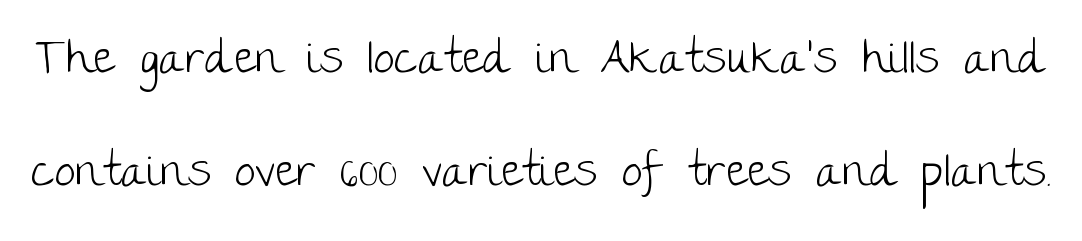
Q: Is the text bold? A: No.
Q: Is the text italic (slanted)? A: No, it is upright.
Q: Is the typeface a serif or a sans-serif typeface? A: Sans-serif.
Q: Is the text underlined? A: No.
Q: Is the spacing between letters normal or unusually wide? A: Normal.
Q: Is the spacing between lines tight, normal or loose? A: Loose.
Q: Width (condensed, normal, or wide)? A: Normal.
Q: Stroke contrast? A: Low.
Q: x-height? A: Large.
Q: Monospaced? A: No.
